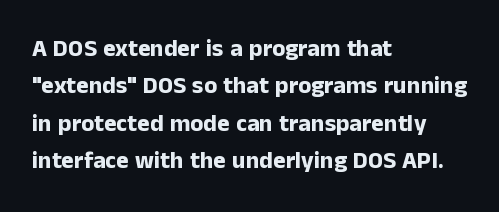
The image shows 24 px bold type, upright; set left-aligned, normal line spacing (1.56x), normal letter spacing, not underlined.
